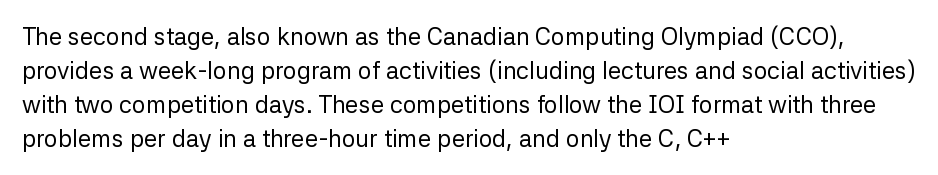
{"italic": "no", "bold": "no", "underline": "no", "align": "left", "line_spacing": "normal", "line_spacing_ratio": 1.41, "letter_spacing": "normal", "letter_spacing_em": 0.0, "glyph_px": 24}
